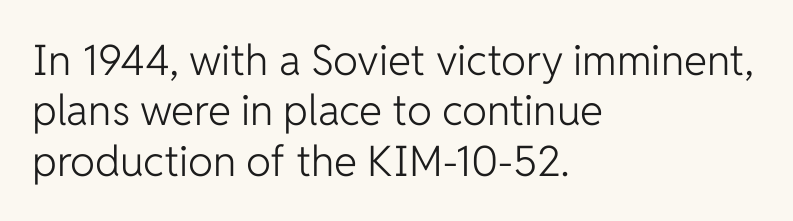
No heavy texture on the line: the type isn't bold. Spacing verdict: proportional, widths tailored to each character. Default kerning and tracking; the words read as compact shapes. Style check: upright. Stroke terminals: plain, sans-serif. Glance below the letters and you will spot only blank space.
